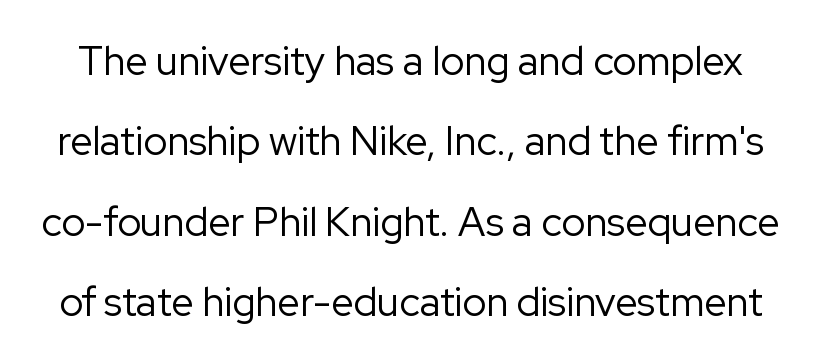
Compared with a typical body face, this is equally light or lighter still. The passage shown has conventional tracking throughout. The passage shown is typed in a proportional face where columns would drift. The vertical gap from one line to the next is large. This sample uses a sans-serif face.
